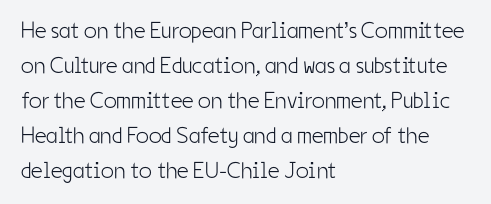
Weight: not bold — regular or lighter. The typesetter chose a ragged-right arrangement here. Each new line begins a customary step beneath the previous one. You could call the tracking neutral — neither tight nor loose. Only glyphs here, with clear space below each row. You can tell it's not italic because the verticals are truly vertical.
